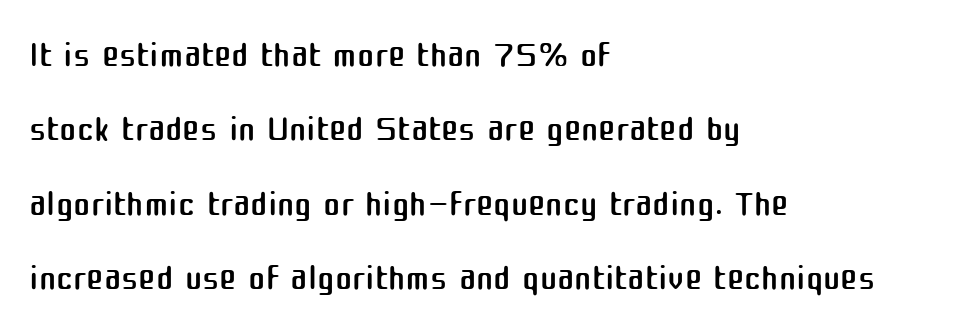
The cut favours lightness, reaching ordinary text weight at its darkest. Does the copy run flush right? No — it runs flush left. Varying glyph widths throughout — classic text-font behaviour. These lines keep a tight, regular rhythm from letter to letter. Beneath every word, the page is bare.
